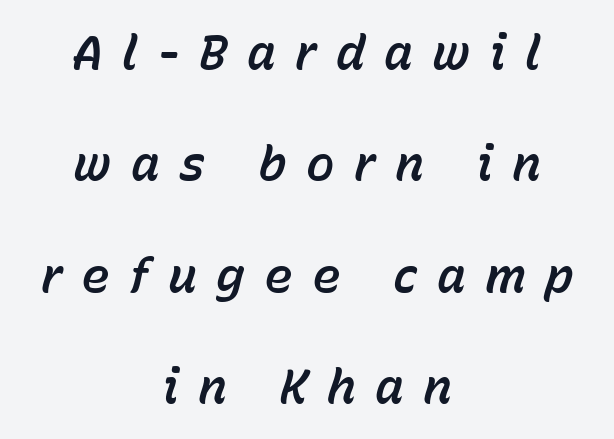
The image shows 48 px text type, italic (leaning right); set centered, loose line spacing (2.32x), unusually wide letter spacing (+0.4 em), not underlined; low stroke contrast and a medium x-height.
